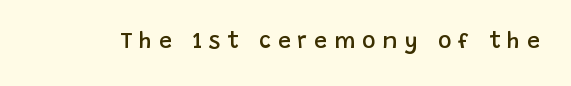
{"italic": "no", "bold": "semi", "underline": "no", "letter_spacing": "wide", "letter_spacing_em": 0.3, "glyph_px": 23}
